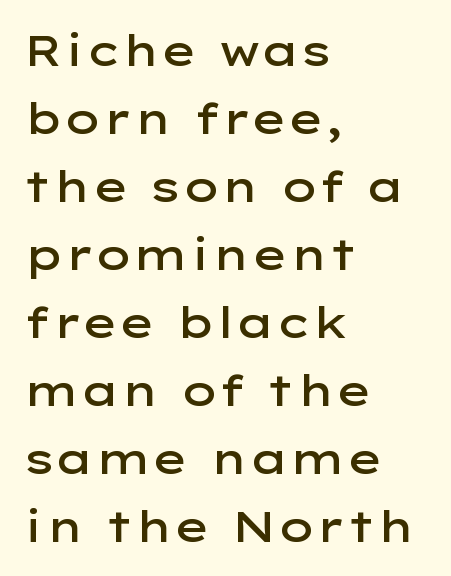
If you drew a ruler down the left edge, every line would touch it. Check where the strokes stop: nothing finishes them off — pure sans. Ascenders rise straight up at ninety degrees. No extra tracking has been applied to these lines.
